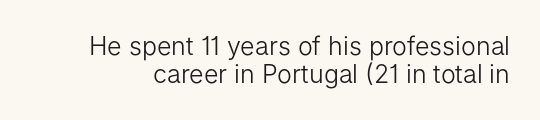
Q: Is the text bold? A: No.
Q: Is the text italic (slanted)? A: No, it is upright.
Q: Is the text underlined? A: No.
Q: Is the spacing between letters normal or unusually wide? A: Normal.
Q: Is the spacing between lines tight, normal or loose? A: Tight.
